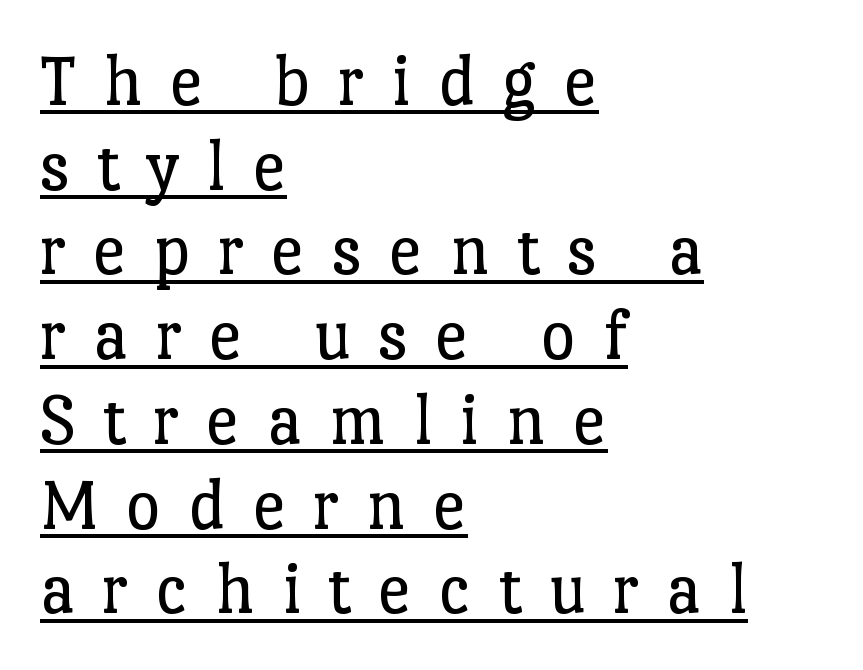
{"serif": "yes", "italic": "no", "bold": "no", "weight": "regular", "width": "normal", "stroke_contrast": "low", "x_height": "medium", "monospaced": "no", "underline": "yes", "align": "left", "line_spacing": "tight", "line_spacing_ratio": 1.13, "letter_spacing": "wide", "letter_spacing_em": 0.36, "glyph_px": 75}
